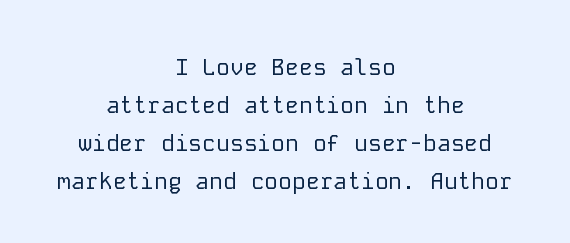
Q: Is the text bold? A: No.
Q: Is the text italic (slanted)? A: No, it is upright.
Q: Is the text underlined? A: No.
Q: How is the paragraph aligned? A: Centered.
Q: Is the spacing between letters normal or unusually wide? A: Normal.
Q: Is the spacing between lines tight, normal or loose? A: Normal.
